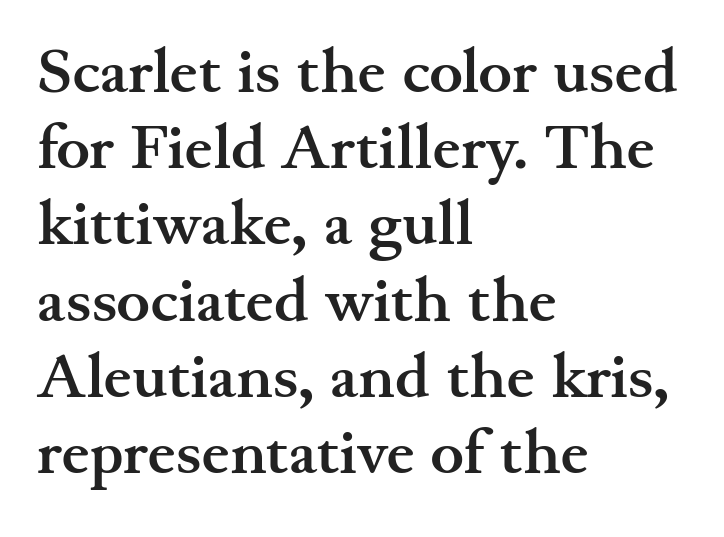
{"serif": "yes", "italic": "no", "bold": "yes", "weight": "semibold", "width": "wide", "stroke_contrast": "medium", "x_height": "small", "monospaced": "no", "underline": "no", "align": "left", "line_spacing_ratio": 1.21, "letter_spacing": "normal", "letter_spacing_em": 0.0, "glyph_px": 63}
